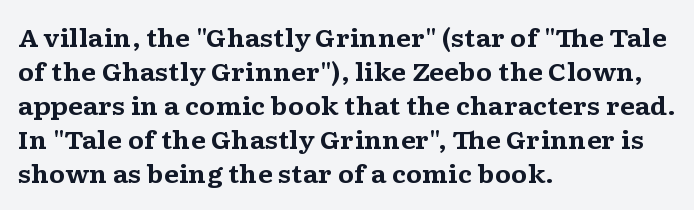
Q: Is the text bold? A: Yes.
Q: Is the text italic (slanted)? A: No, it is upright.
Q: Is the text underlined? A: No.
Q: How is the paragraph aligned? A: Left-aligned.
Q: Is the spacing between letters normal or unusually wide? A: Normal.
Q: Is the spacing between lines tight, normal or loose? A: Normal.
